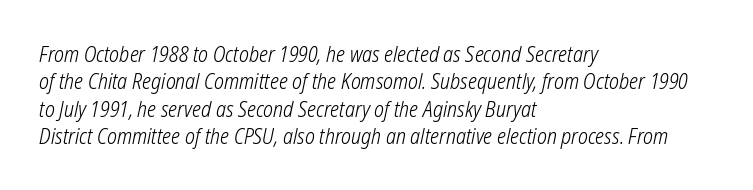
Is there much room between lines? A standard amount, neither cramped nor airy. You could call the tracking neutral — neither tight nor loose. The typesetter chose a ragged-right arrangement here. Only glyphs here, with clear space below each row. The weight would be labelled regular, book, light, or lighter still.
